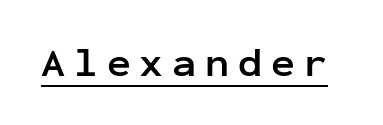
Q: Is the text bold? A: Yes.
Q: Is the text italic (slanted)? A: No, it is upright.
Q: Is the typeface a serif or a sans-serif typeface? A: Sans-serif.
Q: Is the text underlined? A: Yes.
Q: Is the spacing between letters normal or unusually wide? A: Unusually wide.
Q: Width (condensed, normal, or wide)? A: Normal.
Q: Stroke contrast? A: Low.
Q: x-height? A: Medium.
Q: Monospaced? A: Yes.
